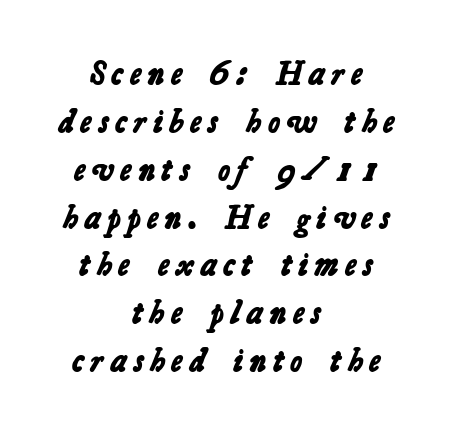
{"serif": "no", "bold": "yes", "weight": "bold", "width": "normal", "stroke_contrast": "low", "x_height": "medium", "monospaced": "no", "underline": "no", "align": "center", "line_spacing": "normal", "line_spacing_ratio": 1.45, "letter_spacing": "wide", "letter_spacing_em": 0.2, "glyph_px": 33}
